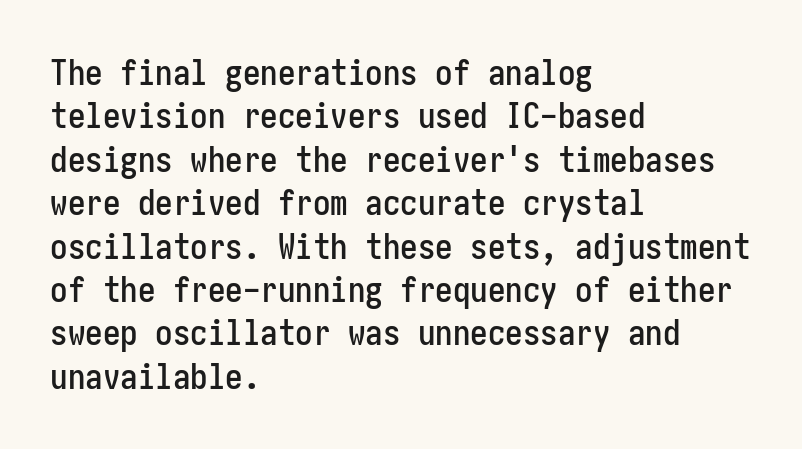
Lines of text with bare space underneath. Ascenders rise straight up at ninety degrees. A student would call this left alignment; a typographer would say flush left, rag right. Between one letter and the next there's only the usual sliver of space. Look at the bottom of the vertical strokes: they stop flat, with no serifs.
